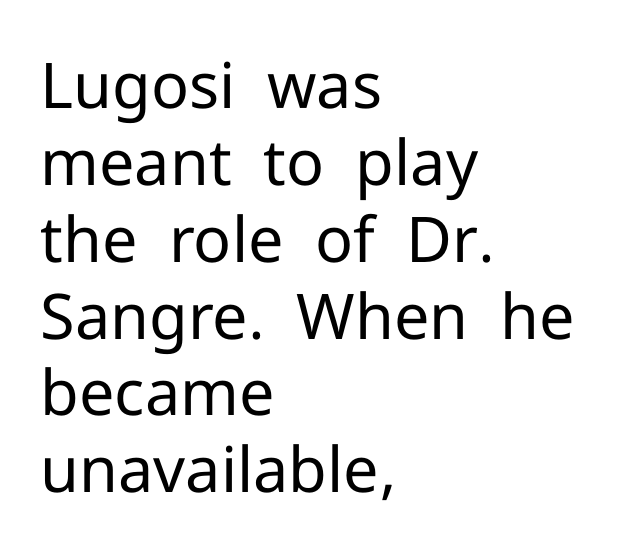
Q: Is the text bold? A: No.
Q: Is the text italic (slanted)? A: No, it is upright.
Q: Is the typeface a serif or a sans-serif typeface? A: Sans-serif.
Q: Is the text underlined? A: No.
Q: How is the paragraph aligned? A: Left-aligned.
Q: Is the spacing between letters normal or unusually wide? A: Normal.
Q: Width (condensed, normal, or wide)? A: Normal.
Q: Stroke contrast? A: Low.
Q: x-height? A: Medium.
Q: Monospaced? A: No.
